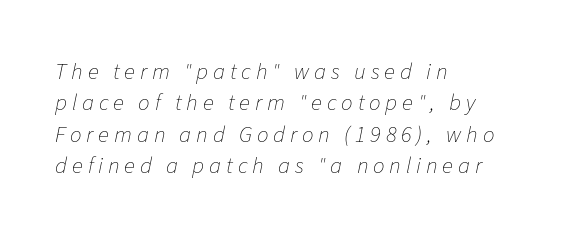
{"italic": "yes", "lean": "right", "slant_degrees": 11, "bold": "no", "underline": "no", "align": "left", "line_spacing": "normal", "line_spacing_ratio": 1.36, "letter_spacing": "wide", "letter_spacing_em": 0.21, "glyph_px": 23}
